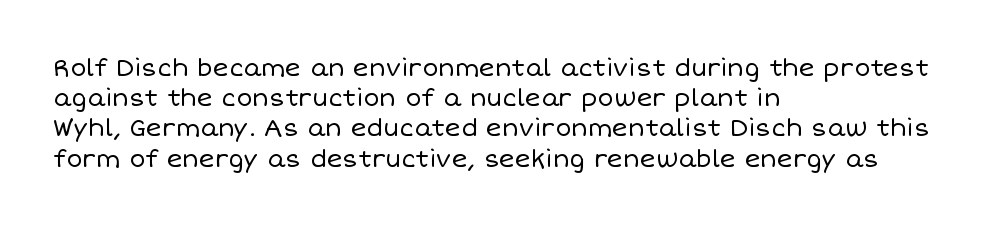
{"italic": "no", "bold": "no", "underline": "no", "align": "left", "line_spacing": "normal", "line_spacing_ratio": 1.26, "letter_spacing": "normal", "letter_spacing_em": 0.0, "glyph_px": 24}
